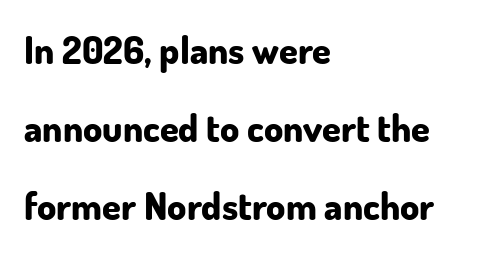
The image shows 38 px bold sans-serif type, upright; set left-aligned, loose line spacing (2.05x), normal letter spacing, not underlined; low stroke contrast and a small x-height.
